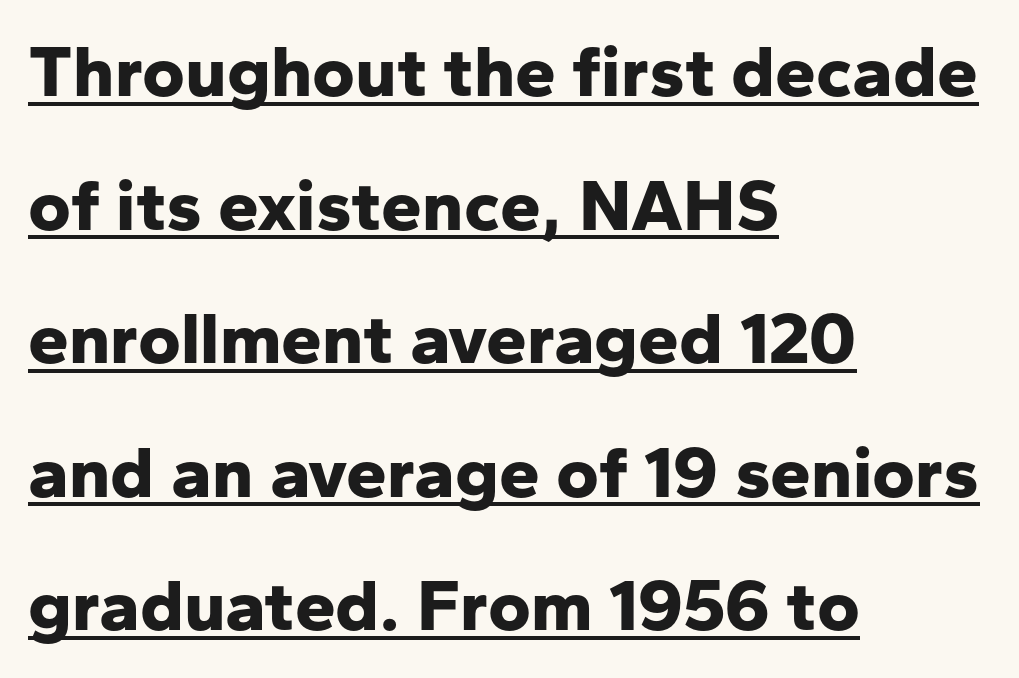
A typographer would call this underscored text. Are there feet on the stems? There aren't — it's a sans. No extra tracking has been applied to these lines. Its strokes are broad and dark, the hallmark of bold type. Note the varied advance widths — an 'i' is clearly narrower than an 'm'. Unlike italic type, these characters show no tilt at all.
